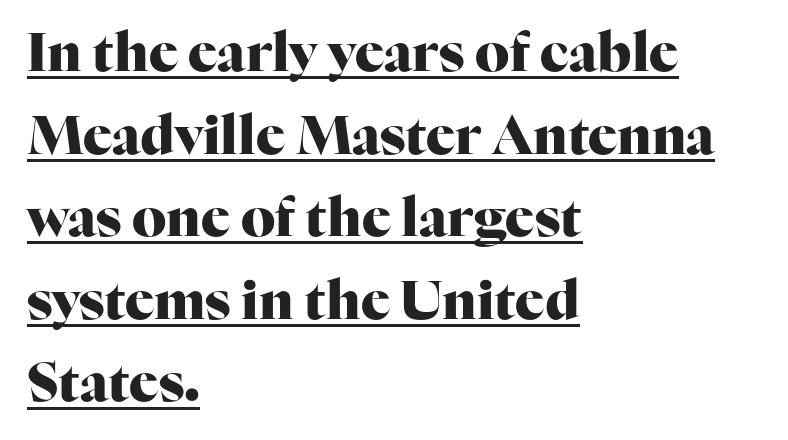
This is underlined copy, the kind a proofreader might mark for attention. Spacing verdict: proportional, widths tailored to each character. A typesetter would call this leading conventional body-copy spacing. The paragraph shown leans on its left margin.
